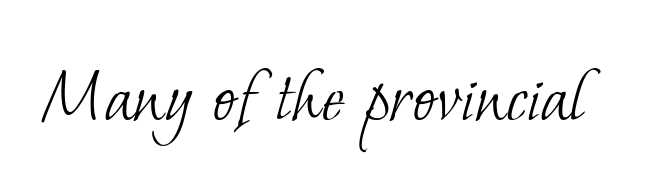
{"serif": "yes", "bold": "no", "weight": "light", "width": "normal", "stroke_contrast": "low", "x_height": "small", "monospaced": "no", "underline": "no", "letter_spacing": "normal", "letter_spacing_em": 0.0, "glyph_px": 79}
